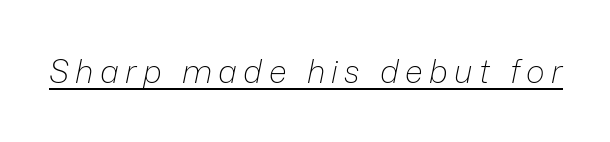
Q: Is the text bold? A: No.
Q: Is the text italic (slanted)? A: Yes, it leans right by about 12 degrees.
Q: Is the text underlined? A: Yes.
Q: Is the spacing between letters normal or unusually wide? A: Unusually wide.
Q: Width (condensed, normal, or wide)? A: Normal.
Q: Stroke contrast? A: Low.
Q: x-height? A: Medium.
Q: Monospaced? A: No.
